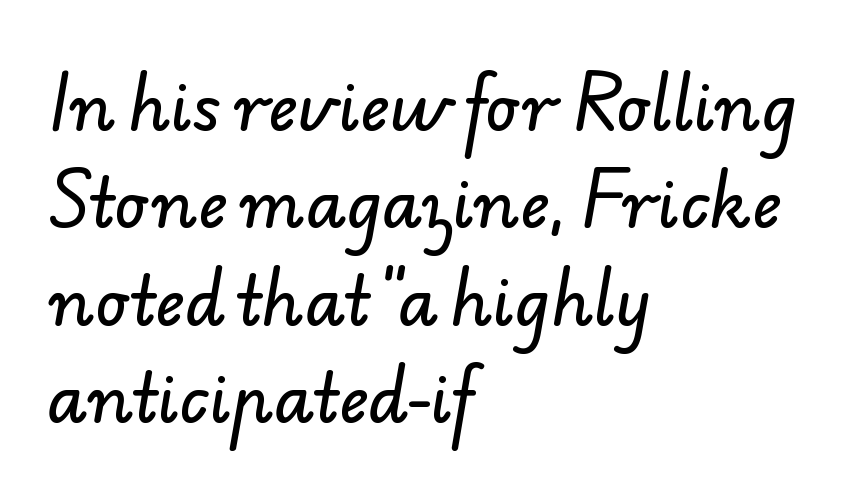
Q: Is the typeface a serif or a sans-serif typeface? A: Sans-serif.
Q: Is the text underlined? A: No.
Q: How is the paragraph aligned? A: Left-aligned.
Q: Is the spacing between letters normal or unusually wide? A: Normal.
Q: Is the spacing between lines tight, normal or loose? A: Normal.
Q: Width (condensed, normal, or wide)? A: Normal.
Q: Stroke contrast? A: Low.
Q: x-height? A: Small.
Q: Monospaced? A: No.
